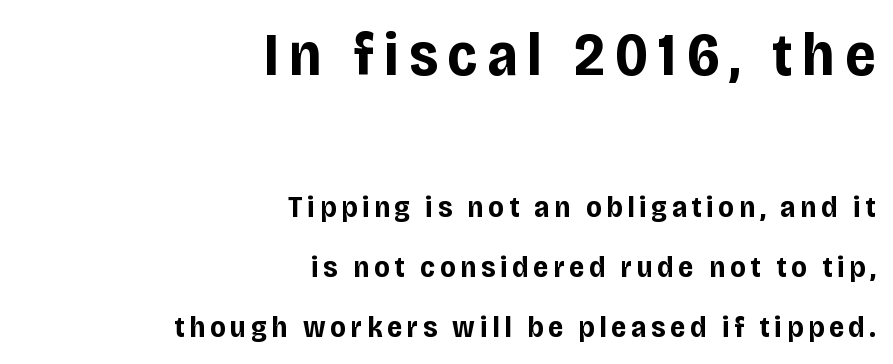
This block would shrink considerably if given ordinary leading; it's expanded now. Ascenders rise straight up at ninety degrees. Check under the words: just untouched page. The face used here is proportionally spaced, like ordinary book or web type. The block sitting higher on the canvas is the one with enlarged characters.
